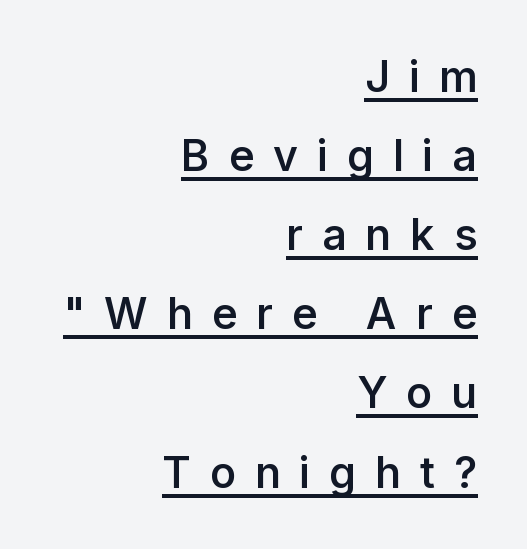
Q: Is the text bold? A: Semi-bold.
Q: Is the text italic (slanted)? A: No, it is upright.
Q: Is the typeface a serif or a sans-serif typeface? A: Sans-serif.
Q: Is the text underlined? A: Yes.
Q: How is the paragraph aligned? A: Right-aligned.
Q: Is the spacing between letters normal or unusually wide? A: Unusually wide.
Q: Width (condensed, normal, or wide)? A: Normal.
Q: Stroke contrast? A: Low.
Q: x-height? A: Medium.
Q: Monospaced? A: No.
